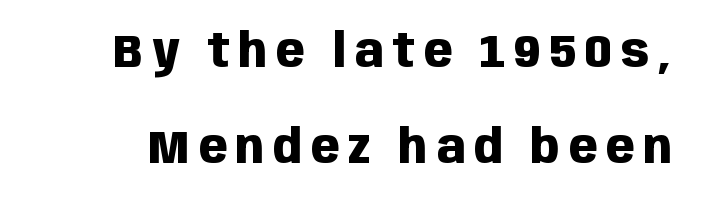
Q: Is the text bold? A: Yes.
Q: Is the text italic (slanted)? A: No, it is upright.
Q: Is the typeface a serif or a sans-serif typeface? A: Sans-serif.
Q: Is the text underlined? A: No.
Q: Is the spacing between lines tight, normal or loose? A: Loose.
Q: Width (condensed, normal, or wide)? A: Condensed.
Q: Stroke contrast? A: Low.
Q: x-height? A: Large.
Q: Monospaced? A: No.
